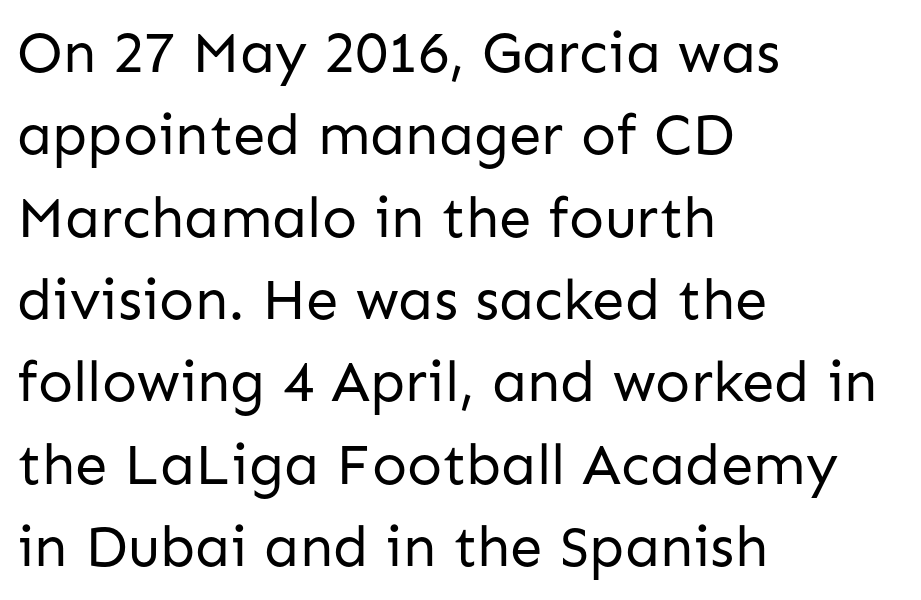
Q: Is the text bold? A: No.
Q: Is the text italic (slanted)? A: No, it is upright.
Q: Is the typeface a serif or a sans-serif typeface? A: Sans-serif.
Q: Is the text underlined? A: No.
Q: How is the paragraph aligned? A: Left-aligned.
Q: Is the spacing between letters normal or unusually wide? A: Normal.
Q: Is the spacing between lines tight, normal or loose? A: Normal.
Q: Width (condensed, normal, or wide)? A: Normal.
Q: Stroke contrast? A: Low.
Q: x-height? A: Medium.
Q: Monospaced? A: No.
